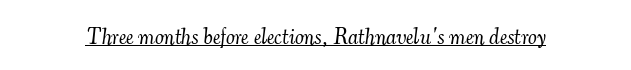
{"italic": "yes", "lean": "right", "slant_degrees": 7, "bold": "no", "underline": "yes", "letter_spacing": "normal", "letter_spacing_em": 0.0, "glyph_px": 22}
